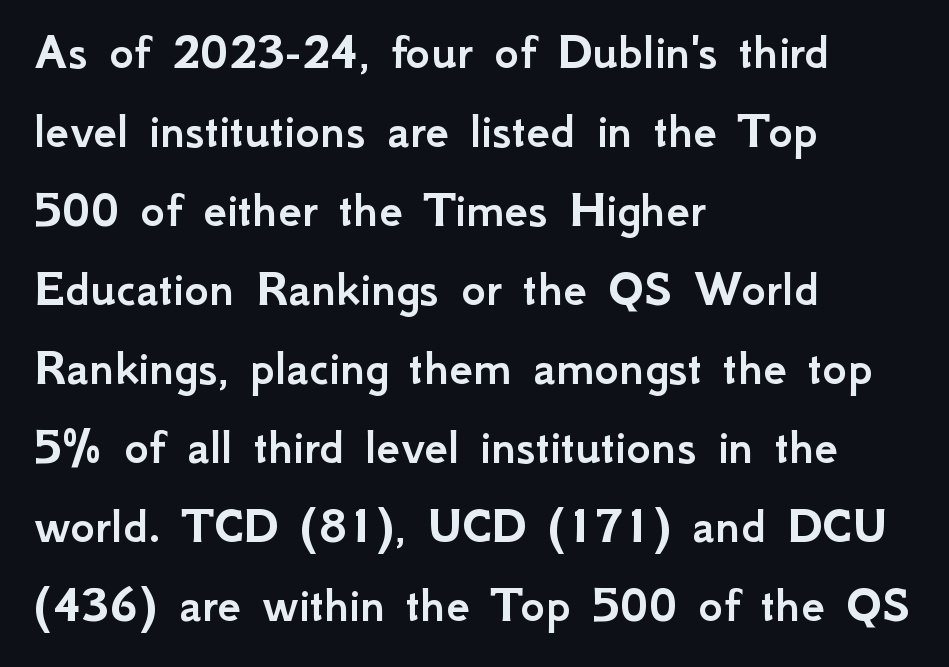
Q: Is the text italic (slanted)? A: No, it is upright.
Q: Is the typeface a serif or a sans-serif typeface? A: Sans-serif.
Q: Is the text underlined? A: No.
Q: How is the paragraph aligned? A: Left-aligned.
Q: Is the spacing between letters normal or unusually wide? A: Normal.
Q: Is the spacing between lines tight, normal or loose? A: Normal.
Q: Width (condensed, normal, or wide)? A: Normal.
Q: Stroke contrast? A: Low.
Q: x-height? A: Small.
Q: Monospaced? A: No.
